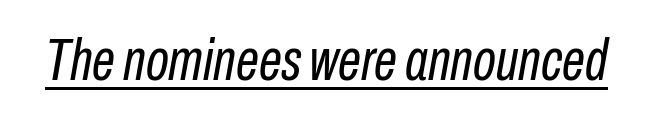
The image shows 59 px regular-weight, condensed type, italic (leaning right); set normal letter spacing, underlined; low stroke contrast and a medium x-height.
